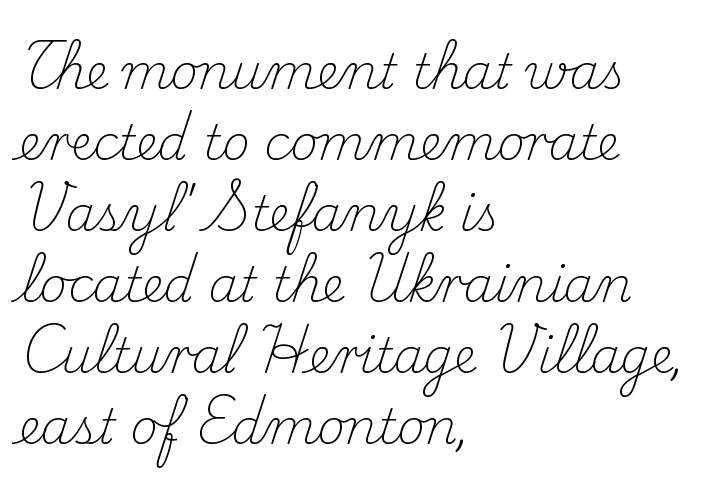
Q: Is the text bold? A: No.
Q: Is the text italic (slanted)? A: Yes.
Q: Is the typeface a serif or a sans-serif typeface? A: Serif.
Q: Is the text underlined? A: No.
Q: How is the paragraph aligned? A: Left-aligned.
Q: Is the spacing between letters normal or unusually wide? A: Normal.
Q: Is the spacing between lines tight, normal or loose? A: Normal.
Q: Width (condensed, normal, or wide)? A: Normal.
Q: Stroke contrast? A: Medium.
Q: x-height? A: Small.
Q: Monospaced? A: No.
